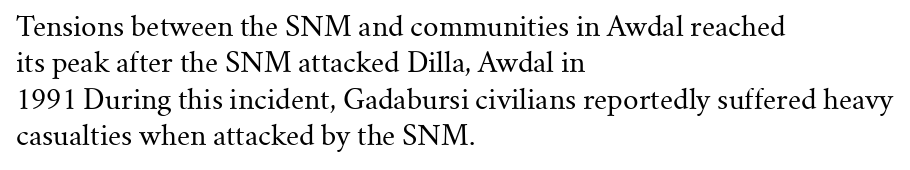
Upright lettering throughout. Reading down the column, the eye jumps a familiar distance to each next line. The typesetting does not lean heavy: it is not bold. Horizontal alignment here is leftward, the default for most running prose. The space directly below the letters is spotless. Glyph-to-glyph distance matches everyday printed text.
